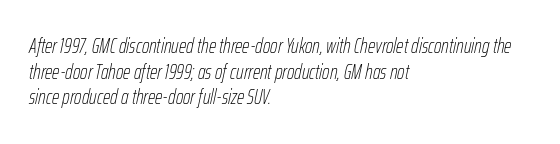
One-word summary of the alignment: left. Would a proofreader flag this as italicized? Yes. No word sits above an underline. No heavy texture on the line: the type isn't bold.
